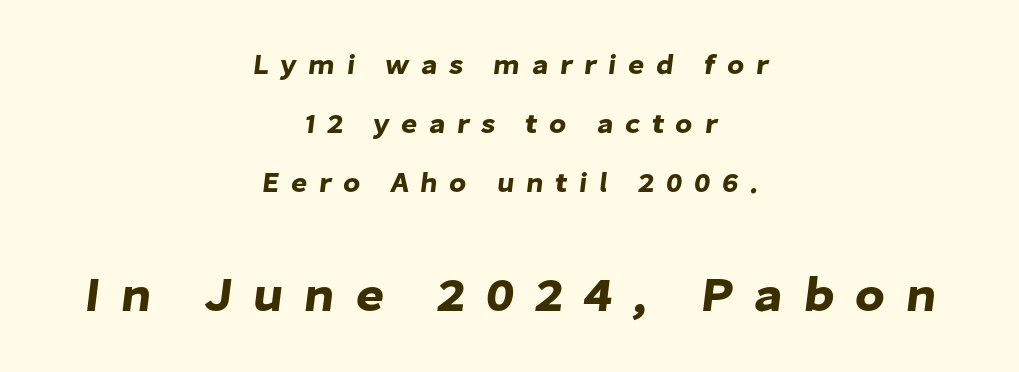
The image shows 49 px sans-serif type; set centered, loose line spacing (2.11x), unusually wide letter spacing (+0.41 em), not underlined; the second (bottom) block is 1.75x larger; low stroke contrast and a medium x-height.
